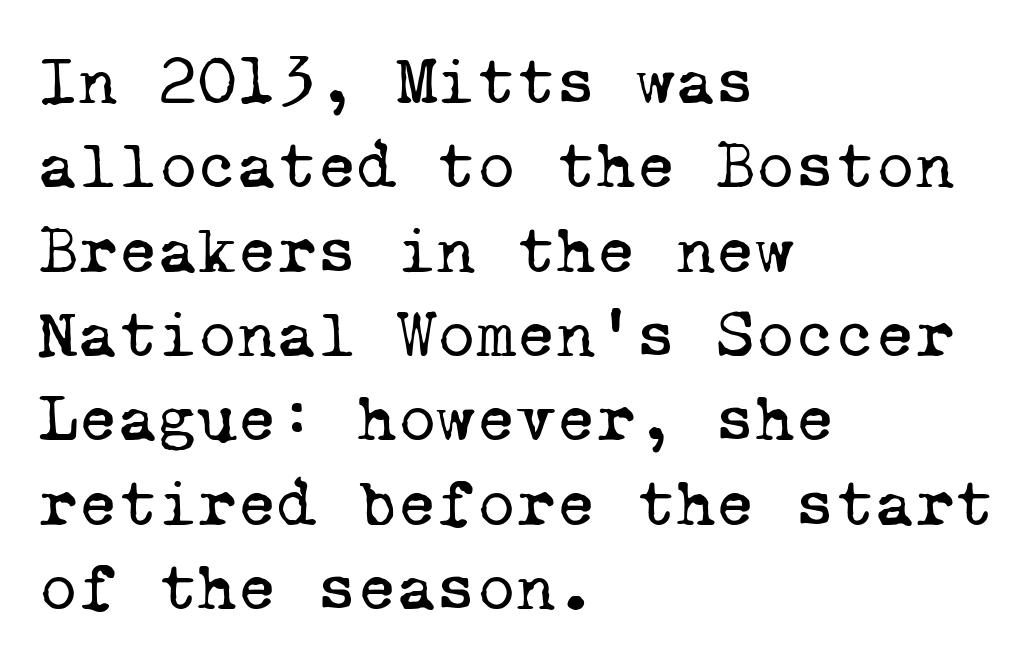
Bare-footed words on every line. Tracking here is standard; glyphs follow each other at the usual distance. A student would call this left alignment; a typographer would say flush left, rag right. Each letter, wide or thin by design, is forced into the same width here.
